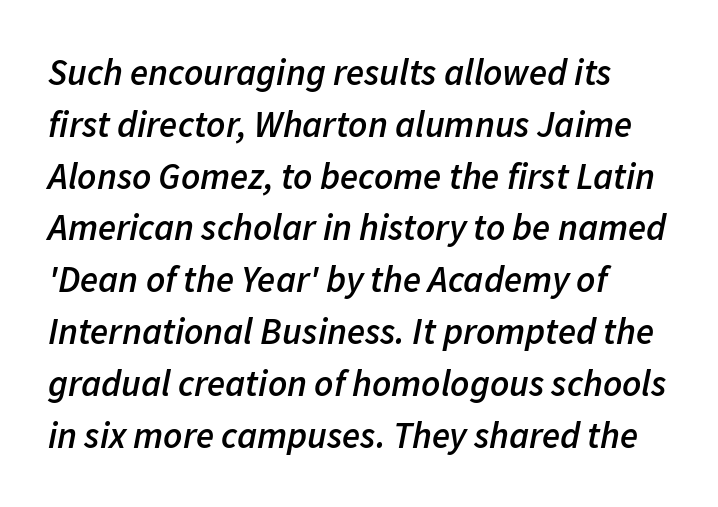
{"italic": "yes", "lean": "right", "slant_degrees": 11, "bold": "semi", "weight": "semibold", "width": "normal", "stroke_contrast": "low", "x_height": "medium", "monospaced": "no", "underline": "no", "align": "left", "line_spacing": "normal", "line_spacing_ratio": 1.4, "letter_spacing": "normal", "letter_spacing_em": 0.0, "glyph_px": 37}
